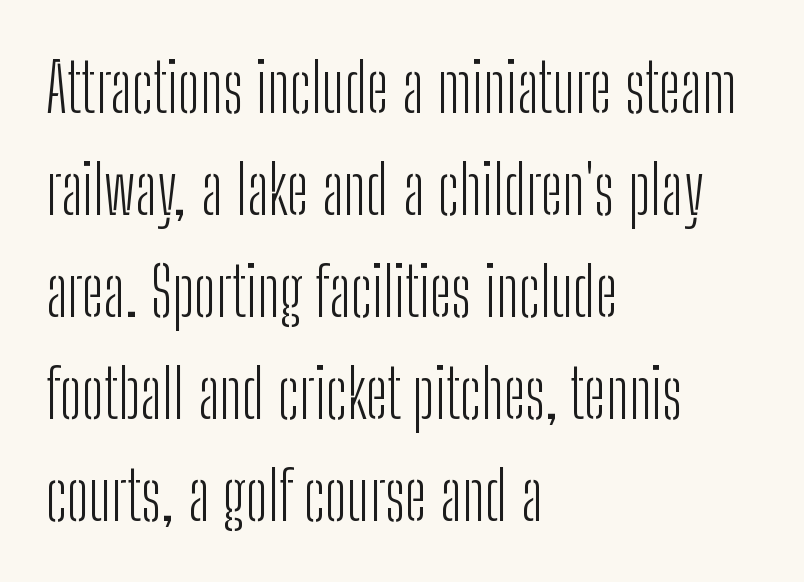
The image shows 68 px light, condensed sans-serif type, upright; set left-aligned, normal line spacing (1.5x), normal letter spacing, not underlined; low stroke contrast and a medium x-height.
